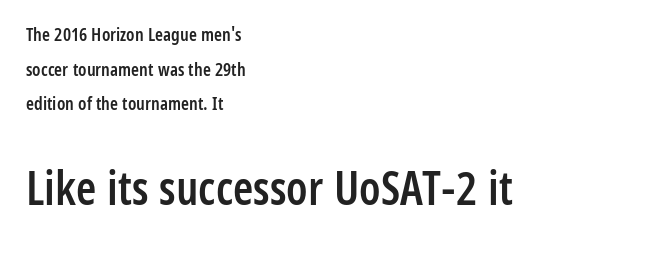
The image shows 46 px semibold, condensed sans-serif type, upright; set left-aligned, loose line spacing (1.93x), normal letter spacing, not underlined; the second (bottom) block is 2.56x larger; low stroke contrast and a medium x-height.
